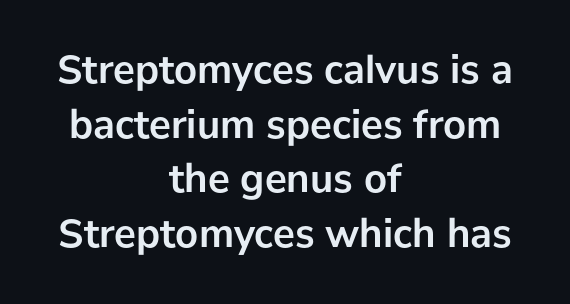
Q: Is the text bold? A: Yes.
Q: Is the text italic (slanted)? A: No, it is upright.
Q: Is the typeface a serif or a sans-serif typeface? A: Sans-serif.
Q: Is the text underlined? A: No.
Q: How is the paragraph aligned? A: Centered.
Q: Is the spacing between letters normal or unusually wide? A: Normal.
Q: Is the spacing between lines tight, normal or loose? A: Normal.
Q: Width (condensed, normal, or wide)? A: Normal.
Q: Stroke contrast? A: Low.
Q: x-height? A: Medium.
Q: Monospaced? A: No.
